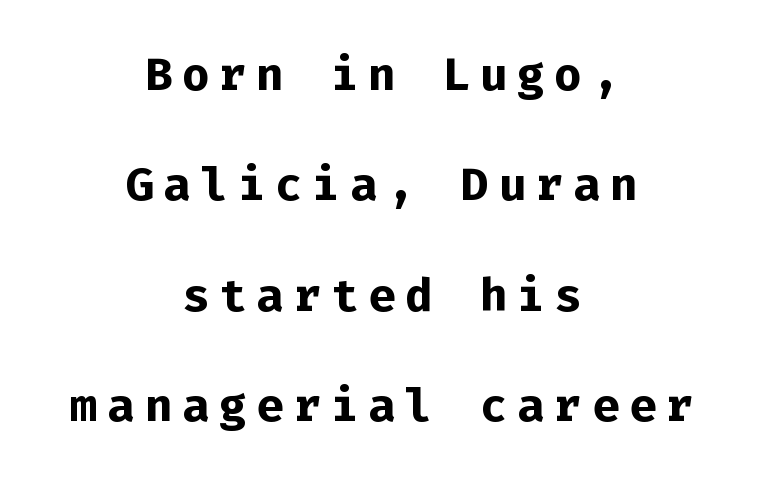
Q: Is the text bold? A: Yes.
Q: Is the text italic (slanted)? A: No, it is upright.
Q: Is the typeface a serif or a sans-serif typeface? A: Sans-serif.
Q: Is the text underlined? A: No.
Q: How is the paragraph aligned? A: Centered.
Q: Is the spacing between letters normal or unusually wide? A: Unusually wide.
Q: Is the spacing between lines tight, normal or loose? A: Loose.
Q: Width (condensed, normal, or wide)? A: Normal.
Q: Stroke contrast? A: Low.
Q: x-height? A: Medium.
Q: Monospaced? A: Yes.
